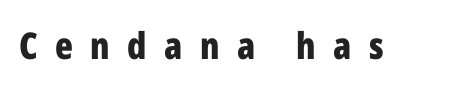
The rendering uses natural spacing where letterforms have individual widths. Do the letters lean? They stand straight. Summary of weight: heavy, a full bold. Letterform terminals end flat and unadorned throughout the passage.
